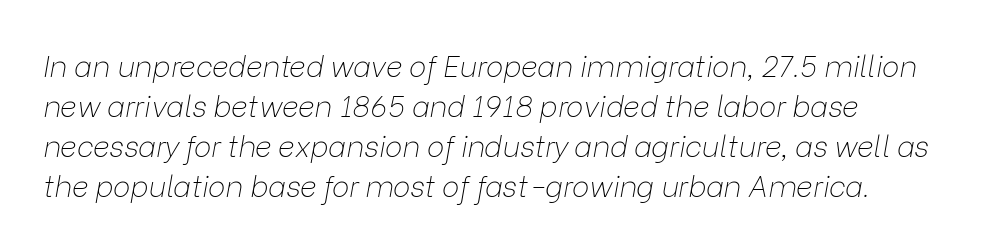
{"italic": "yes", "lean": "right", "slant_degrees": 9, "bold": "no", "weight": "thin", "width": "normal", "stroke_contrast": "low", "x_height": "medium", "monospaced": "no", "underline": "no", "line_spacing": "normal", "line_spacing_ratio": 1.38, "letter_spacing": "normal", "letter_spacing_em": 0.0, "glyph_px": 29}
